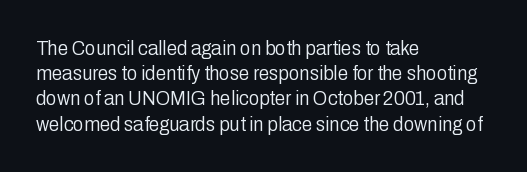
{"italic": "no", "bold": "no", "underline": "no", "align": "left", "line_spacing_ratio": 1.2, "letter_spacing": "normal", "letter_spacing_em": 0.0, "glyph_px": 21}
